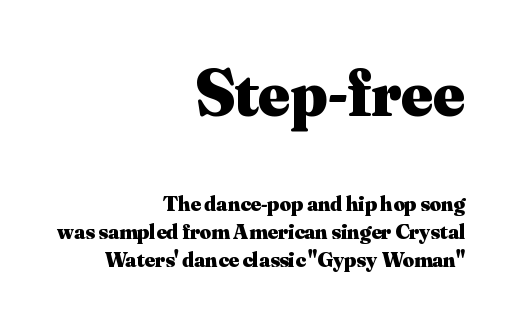
{"serif": "yes", "italic": "no", "bold": "yes", "weight": "heavy", "width": "normal", "stroke_contrast": "medium", "x_height": "small", "monospaced": "no", "underline": "no", "align": "right", "line_spacing": "normal", "line_spacing_ratio": 1.27, "letter_spacing": "normal", "letter_spacing_em": 0.0, "larger_block": "first", "size_ratio": 3.05, "glyph_px": 67}
